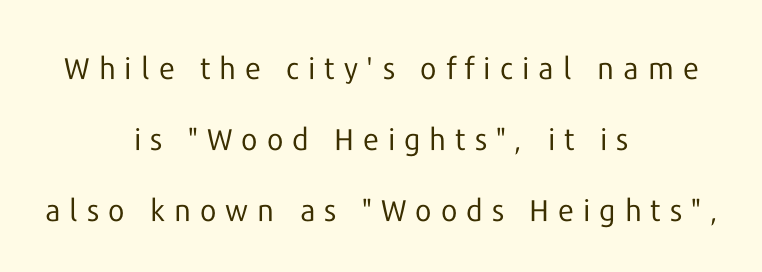
Q: Is the text bold? A: No.
Q: Is the text italic (slanted)? A: No, it is upright.
Q: Is the typeface a serif or a sans-serif typeface? A: Sans-serif.
Q: Is the text underlined? A: No.
Q: How is the paragraph aligned? A: Centered.
Q: Is the spacing between letters normal or unusually wide? A: Unusually wide.
Q: Is the spacing between lines tight, normal or loose? A: Loose.
Q: Width (condensed, normal, or wide)? A: Normal.
Q: Stroke contrast? A: Low.
Q: x-height? A: Medium.
Q: Monospaced? A: No.
